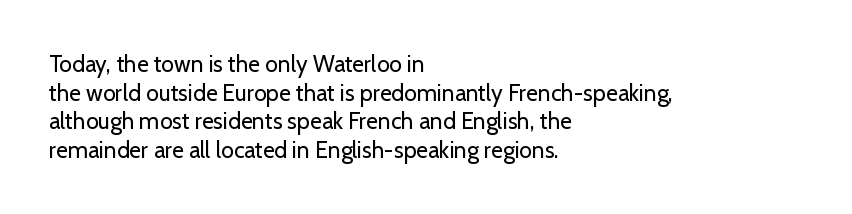
Q: Is the text bold? A: No.
Q: Is the text italic (slanted)? A: No, it is upright.
Q: Is the text underlined? A: No.
Q: How is the paragraph aligned? A: Left-aligned.
Q: Is the spacing between letters normal or unusually wide? A: Normal.
Q: Is the spacing between lines tight, normal or loose? A: Normal.
